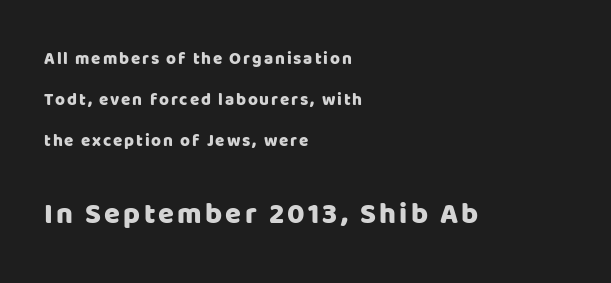
Q: Is the text italic (slanted)? A: No, it is upright.
Q: Is the typeface a serif or a sans-serif typeface? A: Sans-serif.
Q: Is the text underlined? A: No.
Q: How is the paragraph aligned? A: Left-aligned.
Q: Is the spacing between lines tight, normal or loose? A: Loose.
Q: Which block of text is set in a larger size, the first (top) or the second (bottom)? A: The second (bottom) one.
Q: Width (condensed, normal, or wide)? A: Normal.
Q: Stroke contrast? A: Low.
Q: x-height? A: Large.
Q: Monospaced? A: No.
